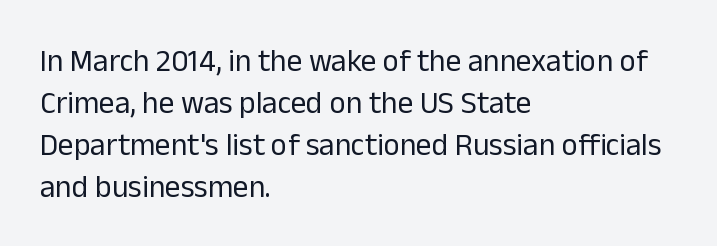
The image shows 31 px regular-weight sans-serif type, upright; set left-aligned, normal line spacing (1.36x), normal letter spacing, not underlined; low stroke contrast and a medium x-height.
